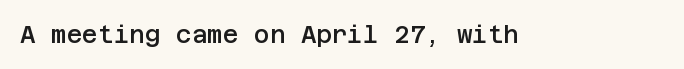
Q: Is the text bold? A: Semi-bold.
Q: Is the text italic (slanted)? A: No, it is upright.
Q: Is the text underlined? A: No.
Q: Is the spacing between letters normal or unusually wide? A: Normal.
